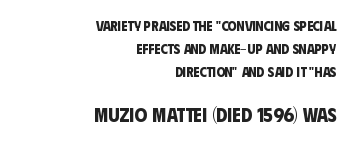
{"bold": "yes", "underline": "no", "align": "right", "line_spacing": "normal", "line_spacing_ratio": 1.65, "letter_spacing": "normal", "letter_spacing_em": 0.0, "larger_block": "second", "size_ratio": 1.43, "glyph_px": 20}
